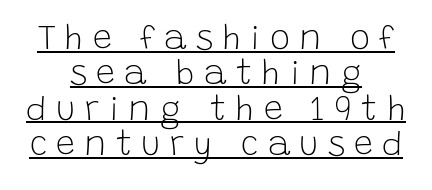
{"serif": "no", "italic": "no", "bold": "no", "weight": "light", "width": "normal", "stroke_contrast": "low", "x_height": "large", "monospaced": "no", "underline": "yes", "align": "center", "line_spacing": "tight", "line_spacing_ratio": 1.04, "letter_spacing": "wide", "letter_spacing_em": 0.27, "glyph_px": 34}
